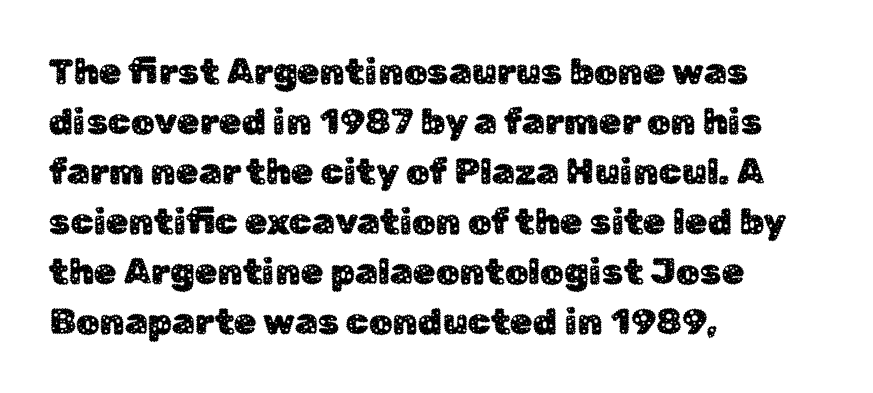
This sample uses plain, unmodified letter spacing. Nothing sits at the stroke ends, so this counts as sans-serif. This sample is left-justified, so line endings fall wherever the words run out. Notice how descenders clear the ascenders below comfortably — that's standard leading. Varying glyph widths throughout — classic text-font behaviour.
